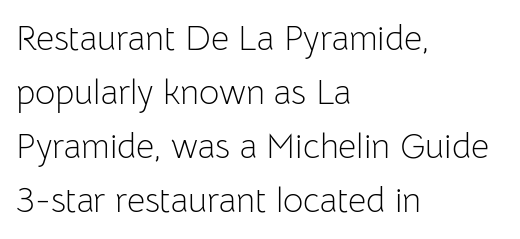
The passage shown is not bold in any degree. The typeface chosen for these lines omits serifs. The rendering keeps characters at their native spacing. A classic flush-left, rag-right setting is used for this passage.
